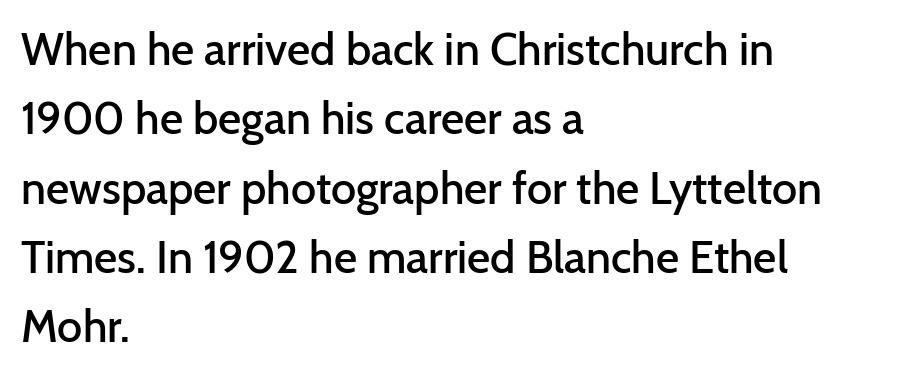
{"serif": "no", "italic": "no", "bold": "semi", "weight": "semibold", "width": "normal", "stroke_contrast": "low", "x_height": "medium", "monospaced": "no", "underline": "no", "align": "left", "line_spacing": "normal", "line_spacing_ratio": 1.54, "letter_spacing": "normal", "letter_spacing_em": 0.0, "glyph_px": 45}
